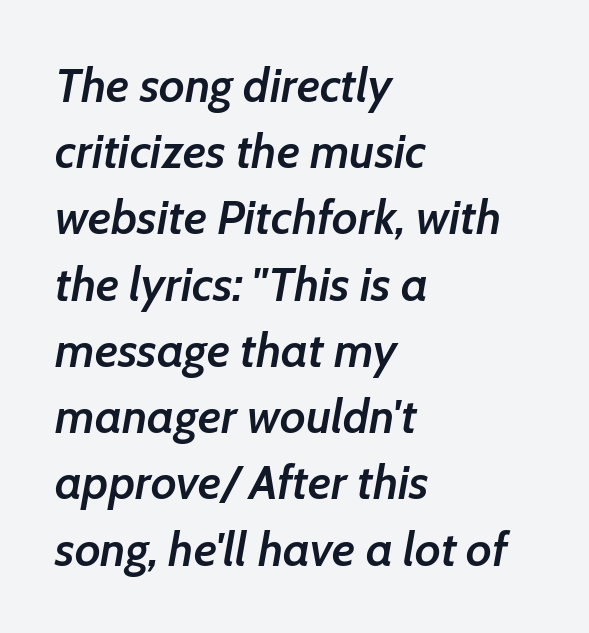
{"italic": "yes", "lean": "right", "slant_degrees": 7, "bold": "semi", "weight": "semibold", "width": "normal", "stroke_contrast": "low", "x_height": "medium", "monospaced": "no", "underline": "no", "align": "left", "line_spacing": "normal", "line_spacing_ratio": 1.38, "letter_spacing": "normal", "letter_spacing_em": 0.0, "glyph_px": 48}
